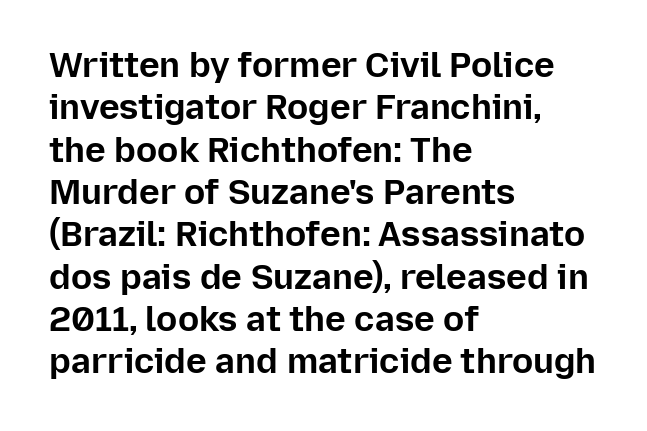
The ragged edge is on the right, which tells us the setting is flush left. In terms of letterform style, serifs are entirely absent. On the weight axis this lands at bold, roughly 700. Ordinary non-slanted type is in use. You could not count columns in this text — the font is proportionally spaced. Glyph-to-glyph distance matches everyday printed text.
